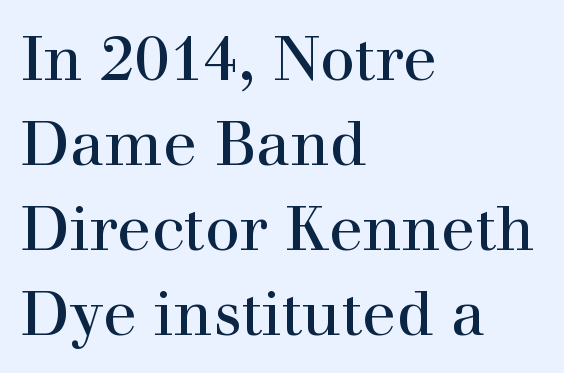
{"serif": "yes", "italic": "no", "bold": "no", "weight": "regular", "width": "normal", "stroke_contrast": "high", "x_height": "medium", "monospaced": "no", "underline": "no", "align": "left", "line_spacing": "normal", "line_spacing_ratio": 1.37, "letter_spacing": "normal", "letter_spacing_em": 0.0, "glyph_px": 62}
